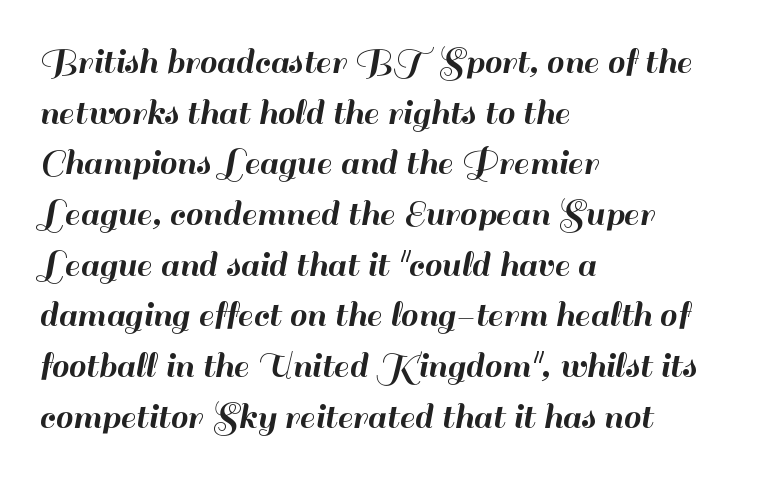
You can tell from the bare stems that sans-serif type was used. Compared with typical paragraphs, the rows here are spaced about the same. Tracking value appears to be zero — textbook default spacing. Only glyphs here, with clear space below each row. Looks like regular typesetting: each glyph gets only the width it needs.
